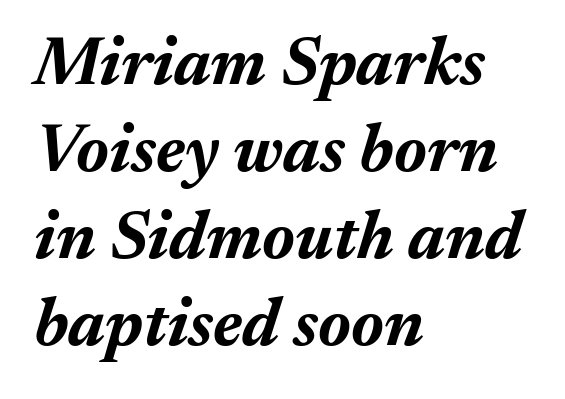
Q: Is the text bold? A: Yes.
Q: Is the text italic (slanted)? A: Yes, it leans right by about 17 degrees.
Q: Is the text underlined? A: No.
Q: How is the paragraph aligned? A: Left-aligned.
Q: Is the spacing between letters normal or unusually wide? A: Normal.
Q: Is the spacing between lines tight, normal or loose? A: Normal.
Q: Width (condensed, normal, or wide)? A: Normal.
Q: Stroke contrast? A: Medium.
Q: x-height? A: Medium.
Q: Monospaced? A: No.
